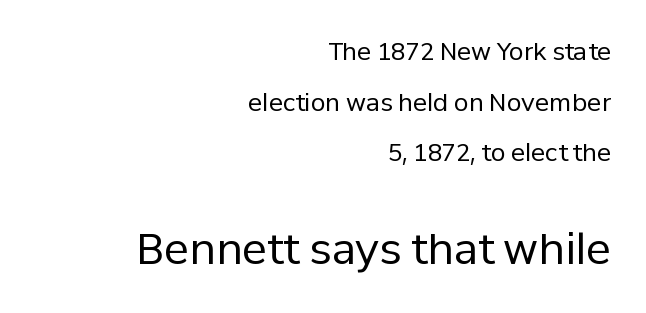
Note: smaller setting up top, larger setting below. The letters stand upright; this is a roman face. No extra tracking has been applied to these lines. Varying glyph widths throughout — classic text-font behaviour.
